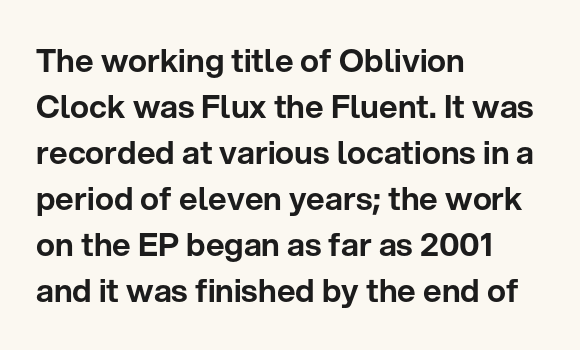
Q: Is the text italic (slanted)? A: No, it is upright.
Q: Is the typeface a serif or a sans-serif typeface? A: Sans-serif.
Q: Is the text underlined? A: No.
Q: How is the paragraph aligned? A: Left-aligned.
Q: Is the spacing between letters normal or unusually wide? A: Normal.
Q: Is the spacing between lines tight, normal or loose? A: Normal.
Q: Width (condensed, normal, or wide)? A: Normal.
Q: Stroke contrast? A: Low.
Q: x-height? A: Medium.
Q: Monospaced? A: No.
